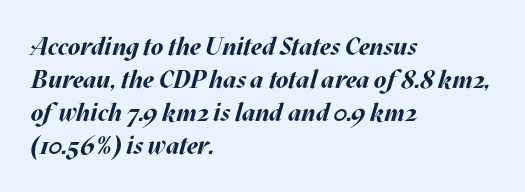
The image shows 25 px bold type, italic (leaning right); set left-aligned, normal line spacing (1.32x), normal letter spacing, not underlined.
